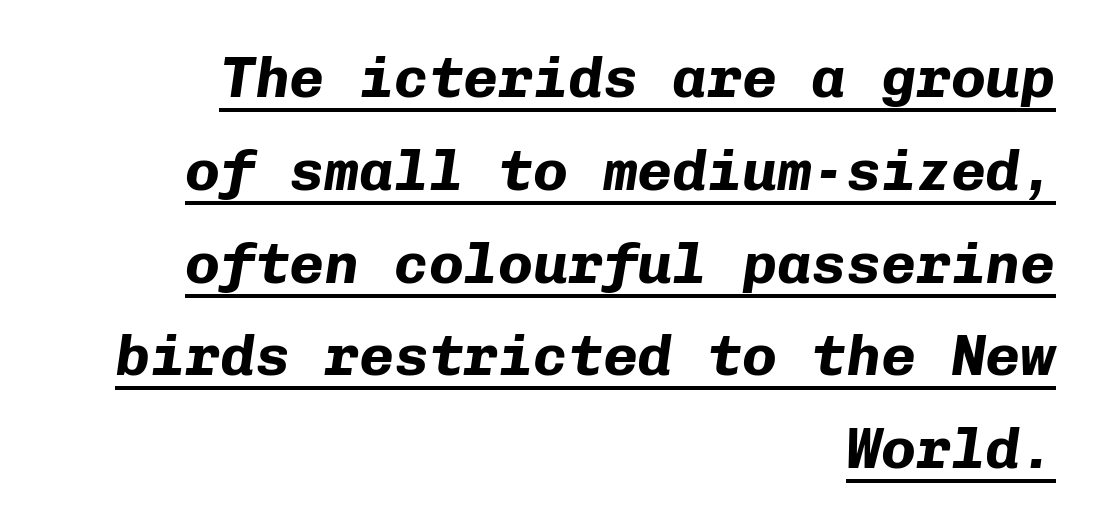
{"italic": "yes", "lean": "right", "slant_degrees": 8, "bold": "yes", "weight": "bold", "width": "normal", "stroke_contrast": "low", "x_height": "medium", "monospaced": "yes", "underline": "yes", "align": "right", "line_spacing": "normal", "line_spacing_ratio": 1.6, "letter_spacing": "normal", "letter_spacing_em": 0.0, "glyph_px": 58}
